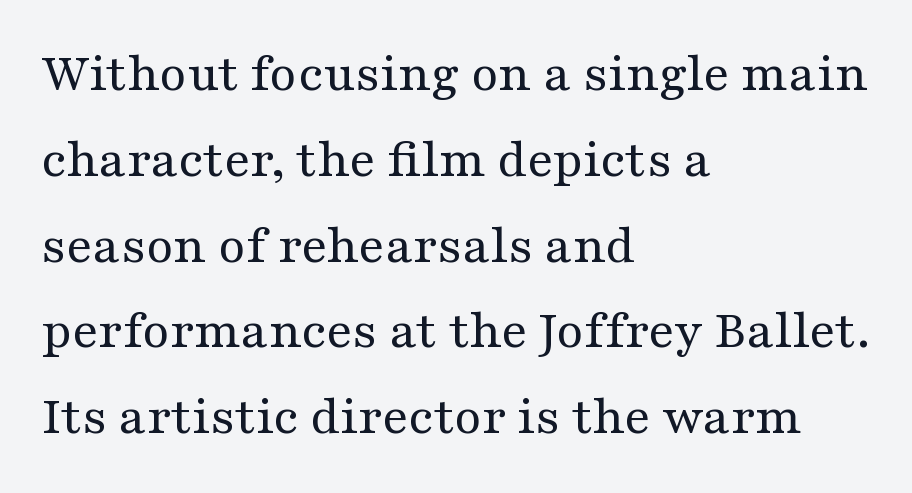
The image shows 55 px regular-weight, wide serif type, upright; set left-aligned, normal line spacing (1.56x), normal letter spacing, not underlined; medium stroke contrast and a medium x-height.
